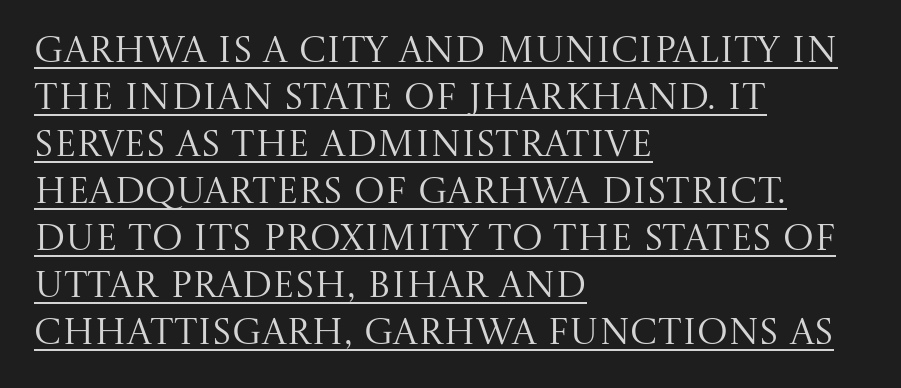
Q: Is the text bold? A: No.
Q: Is the text italic (slanted)? A: No, it is upright.
Q: Is the typeface a serif or a sans-serif typeface? A: Serif.
Q: Is the text underlined? A: Yes.
Q: How is the paragraph aligned? A: Left-aligned.
Q: Is the spacing between letters normal or unusually wide? A: Normal.
Q: Is the spacing between lines tight, normal or loose? A: Normal.
Q: Width (condensed, normal, or wide)? A: Normal.
Q: Stroke contrast? A: Medium.
Q: x-height? A: Large.
Q: Monospaced? A: No.
